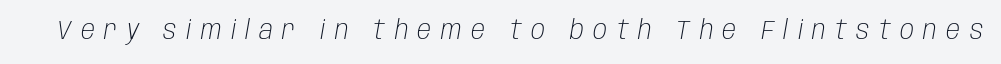
Q: Is the text bold? A: No.
Q: Is the text italic (slanted)? A: Yes, it leans right by about 10 degrees.
Q: Is the text underlined? A: No.
Q: Is the spacing between letters normal or unusually wide? A: Unusually wide.
